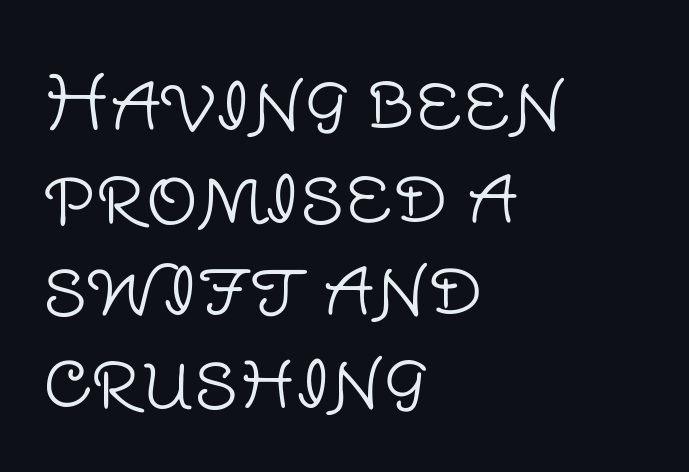
Q: Is the text bold? A: No.
Q: Is the text italic (slanted)? A: Yes.
Q: Is the typeface a serif or a sans-serif typeface? A: Sans-serif.
Q: Is the text underlined? A: No.
Q: How is the paragraph aligned? A: Left-aligned.
Q: Is the spacing between letters normal or unusually wide? A: Normal.
Q: Is the spacing between lines tight, normal or loose? A: Normal.
Q: Width (condensed, normal, or wide)? A: Normal.
Q: Stroke contrast? A: Low.
Q: x-height? A: Large.
Q: Monospaced? A: No.
